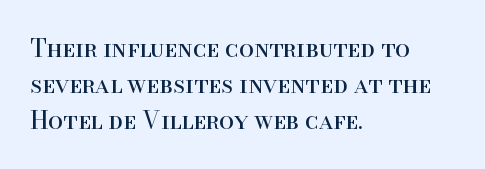
Q: Is the text bold? A: No.
Q: Is the text italic (slanted)? A: No, it is upright.
Q: Is the text underlined? A: No.
Q: How is the paragraph aligned? A: Left-aligned.
Q: Is the spacing between letters normal or unusually wide? A: Normal.
Q: Is the spacing between lines tight, normal or loose? A: Normal.
